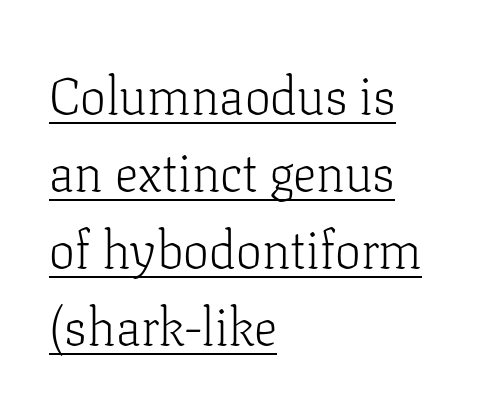
Q: Is the text bold? A: No.
Q: Is the text italic (slanted)? A: No, it is upright.
Q: Is the typeface a serif or a sans-serif typeface? A: Serif.
Q: Is the text underlined? A: Yes.
Q: How is the paragraph aligned? A: Left-aligned.
Q: Is the spacing between letters normal or unusually wide? A: Normal.
Q: Is the spacing between lines tight, normal or loose? A: Normal.
Q: Width (condensed, normal, or wide)? A: Normal.
Q: Stroke contrast? A: Low.
Q: x-height? A: Medium.
Q: Monospaced? A: No.
